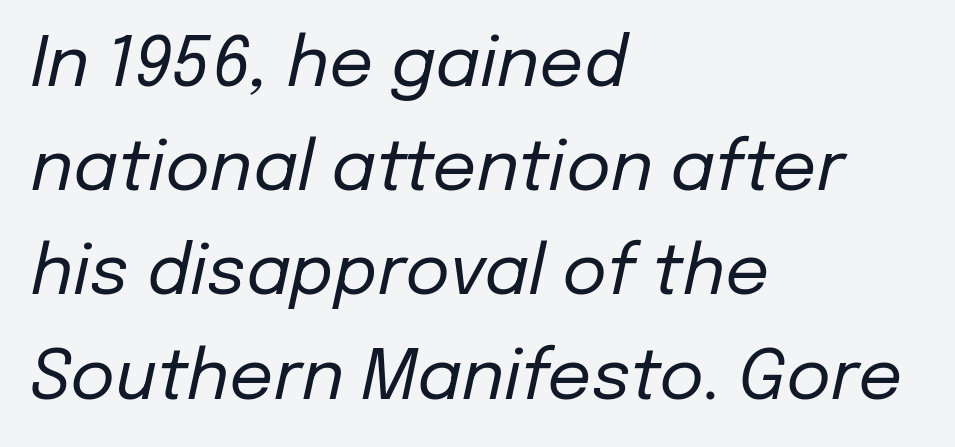
Q: Is the text bold? A: No.
Q: Is the text italic (slanted)? A: Yes, it leans right by about 12 degrees.
Q: Is the text underlined? A: No.
Q: How is the paragraph aligned? A: Left-aligned.
Q: Is the spacing between letters normal or unusually wide? A: Normal.
Q: Is the spacing between lines tight, normal or loose? A: Normal.
Q: Width (condensed, normal, or wide)? A: Normal.
Q: Stroke contrast? A: Low.
Q: x-height? A: Medium.
Q: Monospaced? A: No.
